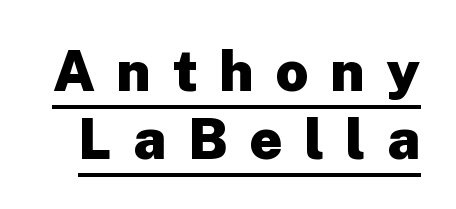
Check the space under the baseline: a stroke is drawn there. Summary of weight: heavy, a full bold. Looks like regular typesetting: each glyph gets only the width it needs. The font's upright variant was chosen for this text.
